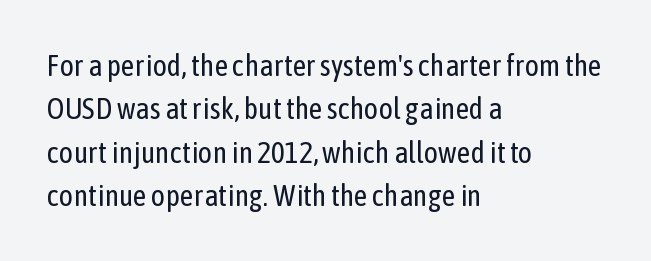
Q: Is the text bold? A: No.
Q: Is the text italic (slanted)? A: No, it is upright.
Q: Is the typeface a serif or a sans-serif typeface? A: Sans-serif.
Q: Is the text underlined? A: No.
Q: How is the paragraph aligned? A: Left-aligned.
Q: Is the spacing between letters normal or unusually wide? A: Normal.
Q: Is the spacing between lines tight, normal or loose? A: Normal.
Q: Width (condensed, normal, or wide)? A: Condensed.
Q: Stroke contrast? A: Low.
Q: x-height? A: Medium.
Q: Monospaced? A: No.
